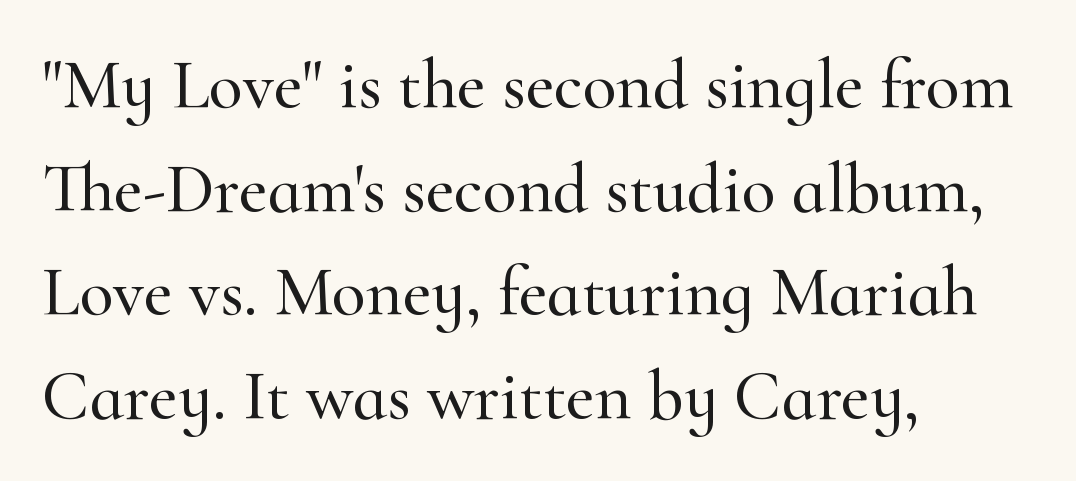
{"serif": "yes", "italic": "no", "width": "normal", "stroke_contrast": "high", "x_height": "small", "monospaced": "no", "underline": "no", "align": "left", "line_spacing": "normal", "line_spacing_ratio": 1.48, "letter_spacing": "normal", "letter_spacing_em": 0.0, "glyph_px": 70}
